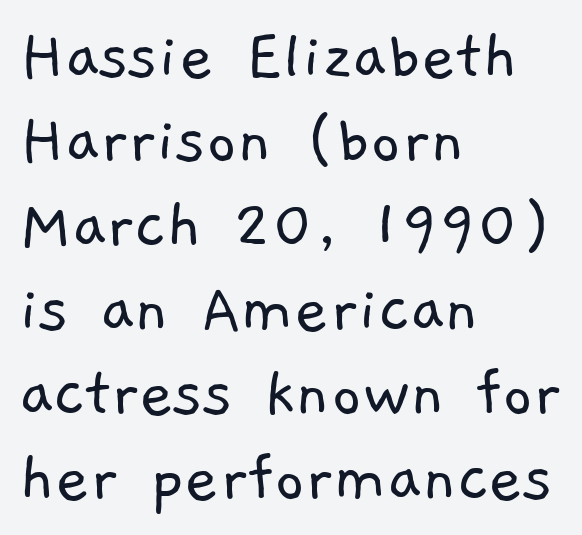
The image shows 74 px light sans-serif type; set left-aligned, tight line spacing (1.14x), normal letter spacing, not underlined; low stroke contrast and a medium x-height.
